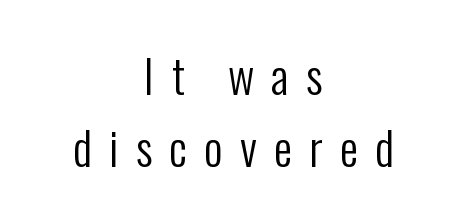
The image shows 46 px regular-weight, condensed sans-serif type, upright; set centered, normal line spacing (1.56x), unusually wide letter spacing (+0.37 em), not underlined; low stroke contrast and a medium x-height.
